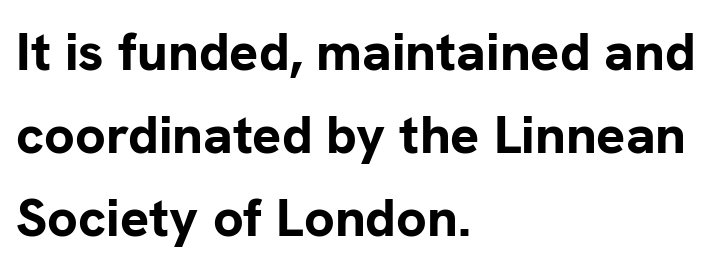
Q: Is the text bold? A: Yes.
Q: Is the text italic (slanted)? A: No, it is upright.
Q: Is the typeface a serif or a sans-serif typeface? A: Sans-serif.
Q: Is the text underlined? A: No.
Q: How is the paragraph aligned? A: Left-aligned.
Q: Is the spacing between letters normal or unusually wide? A: Normal.
Q: Is the spacing between lines tight, normal or loose? A: Normal.
Q: Width (condensed, normal, or wide)? A: Normal.
Q: Stroke contrast? A: Low.
Q: x-height? A: Medium.
Q: Monospaced? A: No.
